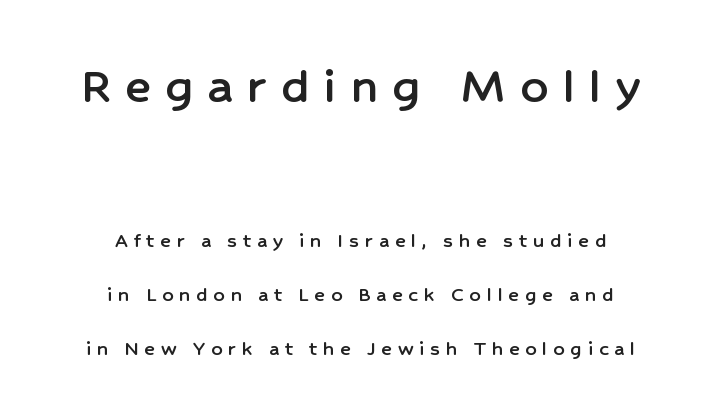
Q: Is the text italic (slanted)? A: No, it is upright.
Q: Is the typeface a serif or a sans-serif typeface? A: Sans-serif.
Q: Is the text underlined? A: No.
Q: How is the paragraph aligned? A: Centered.
Q: Is the spacing between letters normal or unusually wide? A: Unusually wide.
Q: Is the spacing between lines tight, normal or loose? A: Loose.
Q: Which block of text is set in a larger size, the first (top) or the second (bottom)? A: The first (top) one.
Q: Width (condensed, normal, or wide)? A: Normal.
Q: Stroke contrast? A: Low.
Q: x-height? A: Medium.
Q: Monospaced? A: No.
